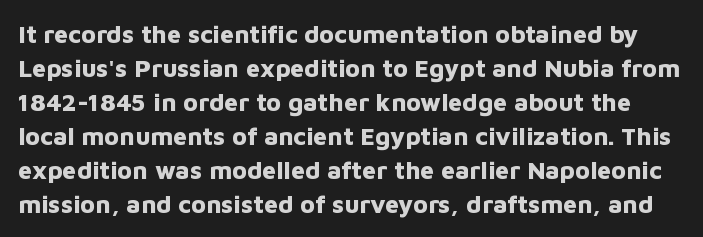
The image shows 25 px bold type, upright; set normal line spacing (1.36x), normal letter spacing, not underlined.
